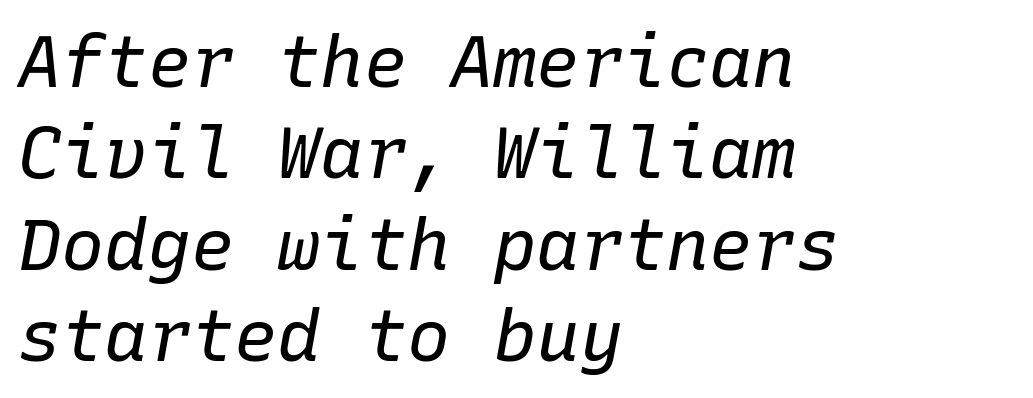
The image shows 72 px regular-weight type, italic (leaning right), monospaced; set left-aligned, normal line spacing (1.27x), normal letter spacing, not underlined; low stroke contrast and a medium x-height.
